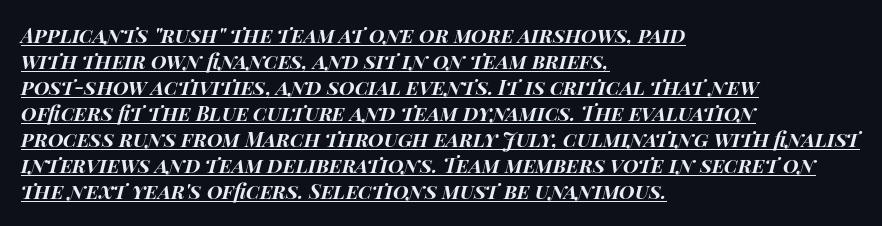
{"italic": "yes", "lean": "right", "slant_degrees": 14, "bold": "yes", "underline": "yes", "align": "left", "line_spacing": "normal", "line_spacing_ratio": 1.3, "letter_spacing": "normal", "letter_spacing_em": 0.0, "glyph_px": 20}
